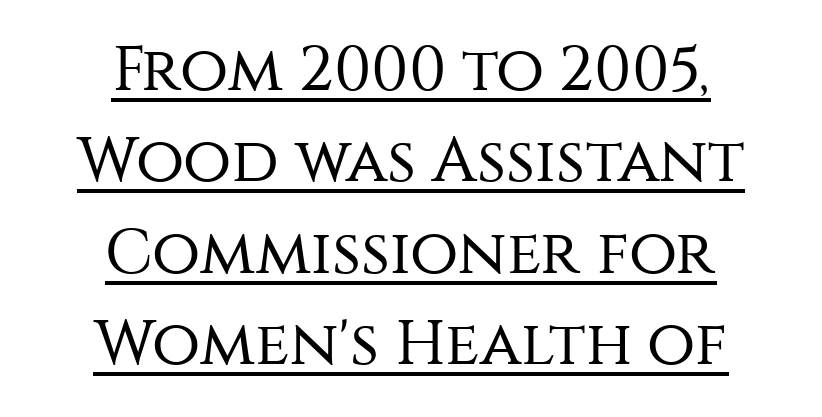
{"serif": "no", "italic": "no", "bold": "no", "weight": "regular", "width": "normal", "stroke_contrast": "medium", "x_height": "large", "monospaced": "no", "underline": "yes", "align": "center", "line_spacing": "normal", "line_spacing_ratio": 1.45, "letter_spacing": "normal", "letter_spacing_em": 0.0, "glyph_px": 63}
